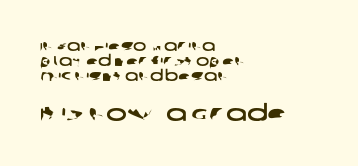
The image shows 22 px text type; set left-aligned, tight line spacing (1.08x), normal letter spacing, not underlined; the second (bottom) block is 1.57x larger.
